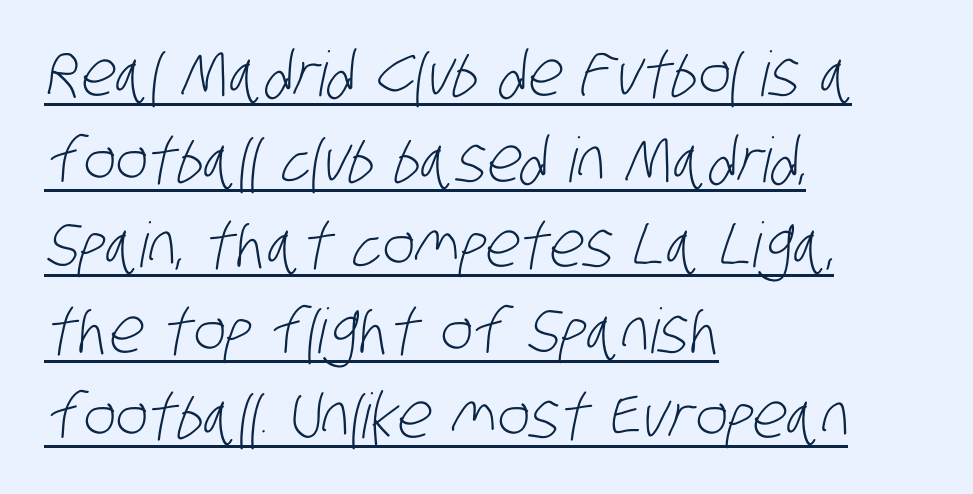
Q: Is the text bold? A: No.
Q: Is the typeface a serif or a sans-serif typeface? A: Sans-serif.
Q: Is the text underlined? A: Yes.
Q: How is the paragraph aligned? A: Left-aligned.
Q: Is the spacing between letters normal or unusually wide? A: Normal.
Q: Is the spacing between lines tight, normal or loose? A: Normal.
Q: Width (condensed, normal, or wide)? A: Condensed.
Q: Stroke contrast? A: Low.
Q: x-height? A: Large.
Q: Monospaced? A: No.
